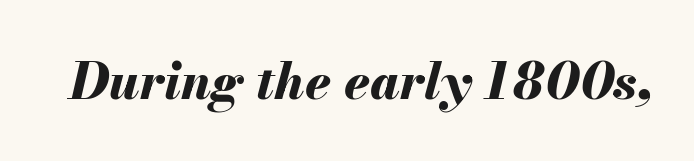
The image shows 51 px bold type, italic (leaning right); set normal letter spacing, not underlined; medium stroke contrast and a small x-height.
